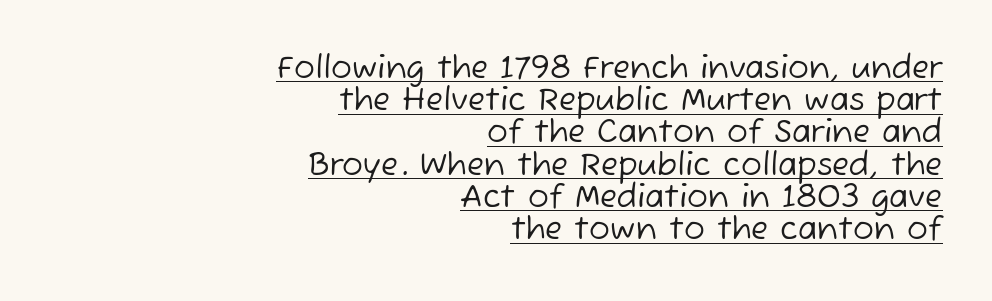
The image shows 31 px regular-weight sans-serif type; set right-aligned, tight line spacing (1.04x), normal letter spacing, underlined; low stroke contrast and a medium x-height.
